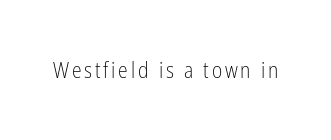
The image shows 22 px text type, upright; set not underlined.
